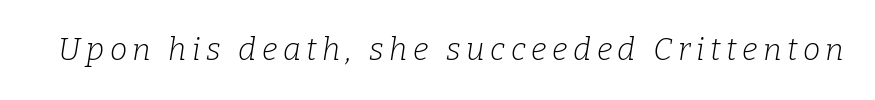
Q: Is the text bold? A: No.
Q: Is the text italic (slanted)? A: Yes, it leans right by about 9 degrees.
Q: Is the typeface a serif or a sans-serif typeface? A: Serif.
Q: Is the text underlined? A: No.
Q: Width (condensed, normal, or wide)? A: Normal.
Q: Stroke contrast? A: Low.
Q: x-height? A: Medium.
Q: Monospaced? A: No.
